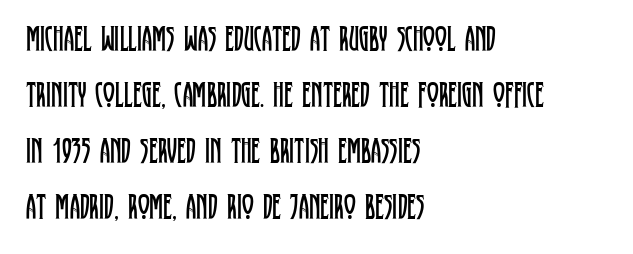
Check under the words: just untouched page. Vertically, the passage feels balanced, rows spaced as you'd expect. Typographically, this falls in the serif category. The passage shown is typed in a proportional face where columns would drift. Is there any slant? The stems are plumb.
